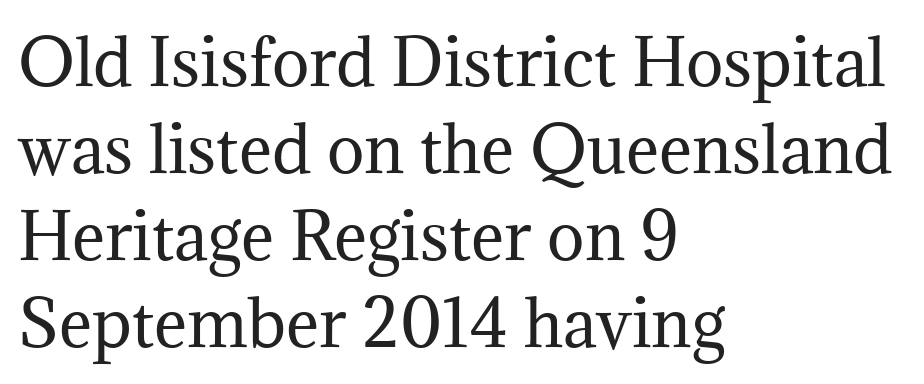
A classic flush-left, rag-right setting is used for this passage. Posture: straight, roman, zero tilt. Rows of type keep a routine distance in the vertical direction. Note the varied advance widths — an 'i' is clearly narrower than an 'm'. No chunkiness to these letters — they're not bold. Classification — serif.
